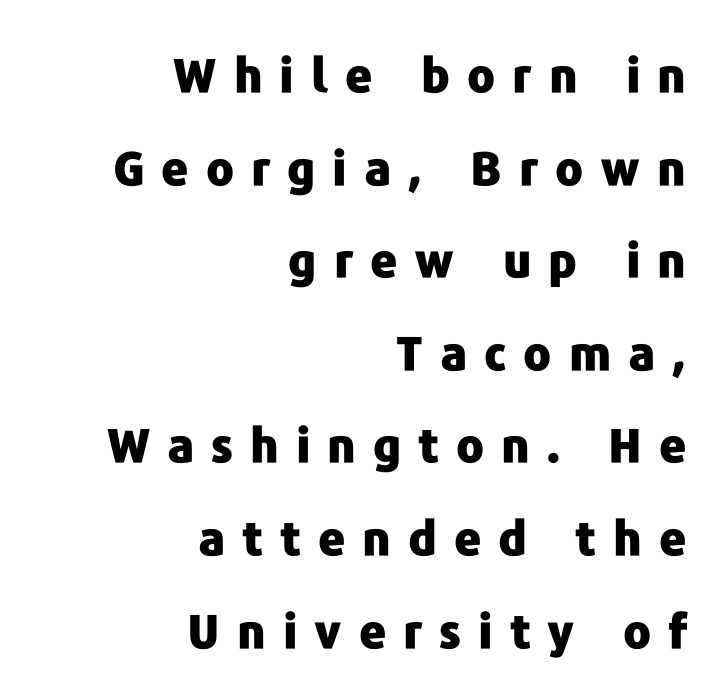
Here the designer chose a conventional face with non-uniform glyph widths. Each row of text sits above clean, open space. This rendering widens character spacing well past its baseline value. The sample has been set heavy, in full bold. Font category for this specimen: sans-serif.
